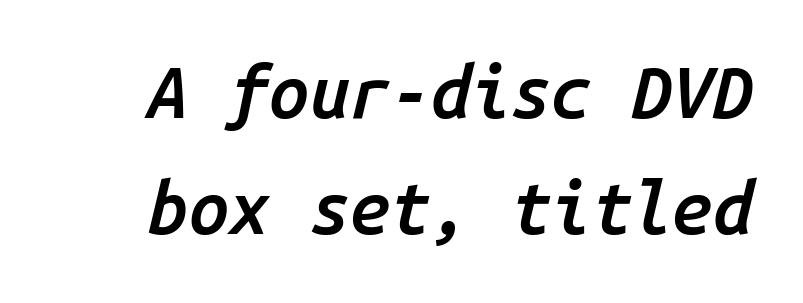
Q: Is the text bold? A: Semi-bold.
Q: Is the text italic (slanted)? A: Yes, it leans right by about 14 degrees.
Q: Is the text underlined? A: No.
Q: Is the spacing between letters normal or unusually wide? A: Normal.
Q: Is the spacing between lines tight, normal or loose? A: Normal.
Q: Width (condensed, normal, or wide)? A: Normal.
Q: Stroke contrast? A: Low.
Q: x-height? A: Medium.
Q: Monospaced? A: Yes.
